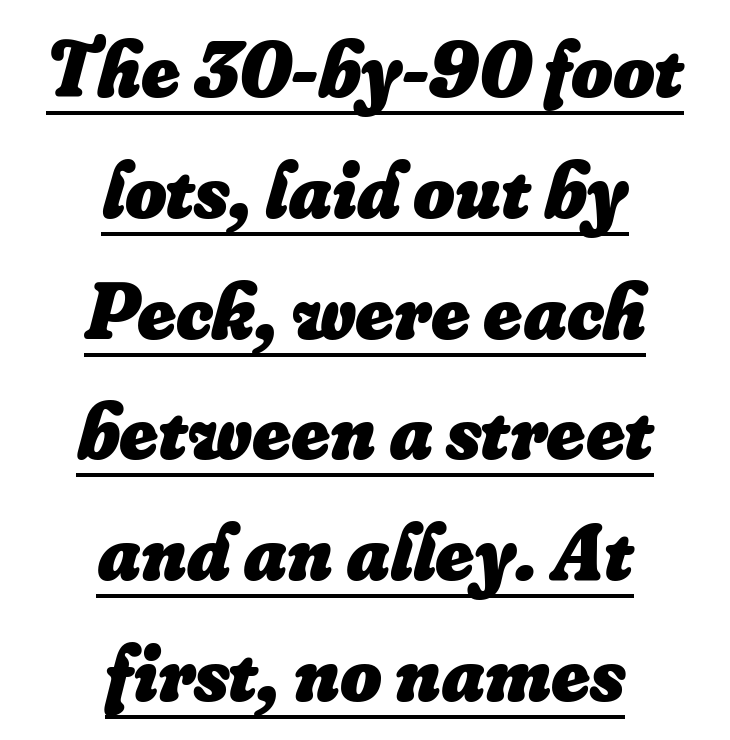
{"italic": "yes", "lean": "right", "slant_degrees": 16, "bold": "yes", "weight": "heavy", "width": "normal", "stroke_contrast": "low", "x_height": "small", "monospaced": "no", "underline": "yes", "align": "center", "line_spacing": "normal", "line_spacing_ratio": 1.51, "letter_spacing": "normal", "letter_spacing_em": 0.0, "glyph_px": 80}
